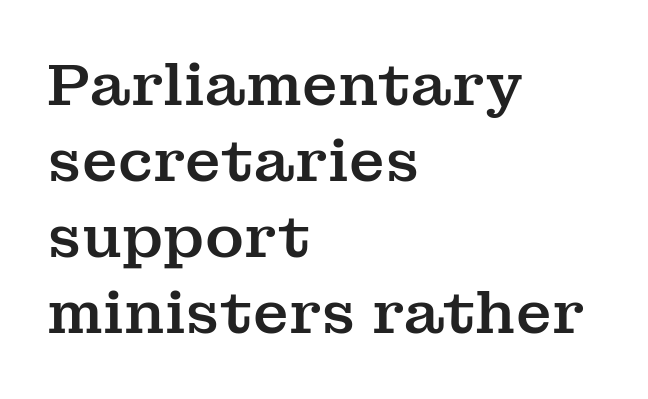
This is the regular roman posture of the typeface. The rendering keeps characters at their native spacing. Is this a sans? No — the strokes have serifs. Do the characters align in a grid? No, the font is proportional. Check under the words: just untouched page. Does the leading feel generous? No, just average.
